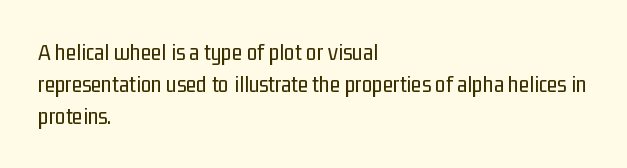
Q: Is the text bold? A: No.
Q: Is the text italic (slanted)? A: No, it is upright.
Q: Is the text underlined? A: No.
Q: How is the paragraph aligned? A: Left-aligned.
Q: Is the spacing between letters normal or unusually wide? A: Normal.
Q: Is the spacing between lines tight, normal or loose? A: Normal.
